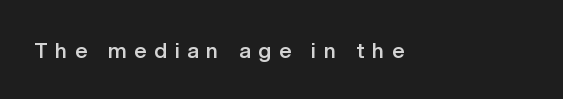
{"italic": "no", "bold": "semi", "underline": "no", "align": "left", "letter_spacing": "wide", "letter_spacing_em": 0.38, "glyph_px": 21}
